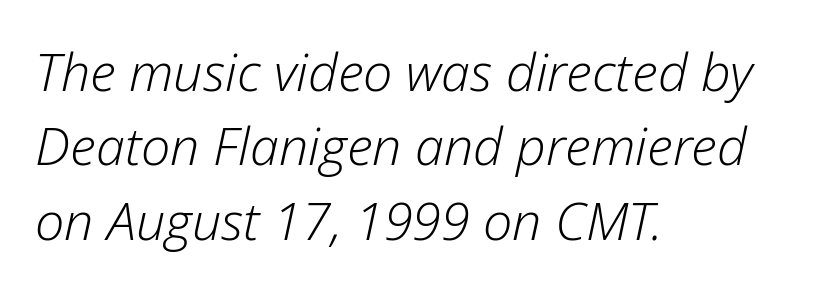
Q: Is the text bold? A: No.
Q: Is the text italic (slanted)? A: Yes, it leans right by about 12 degrees.
Q: Is the text underlined? A: No.
Q: How is the paragraph aligned? A: Left-aligned.
Q: Is the spacing between letters normal or unusually wide? A: Normal.
Q: Is the spacing between lines tight, normal or loose? A: Normal.
Q: Width (condensed, normal, or wide)? A: Normal.
Q: Stroke contrast? A: Low.
Q: x-height? A: Medium.
Q: Monospaced? A: No.
